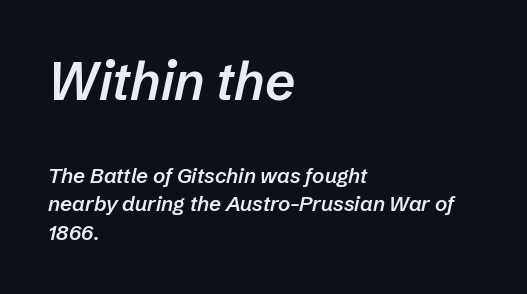
The image shows 53 px semibold type, italic (leaning right); set left-aligned, normal line spacing (1.35x), normal letter spacing, not underlined; the first (top) block is 2.52x larger; low stroke contrast and a medium x-height.
